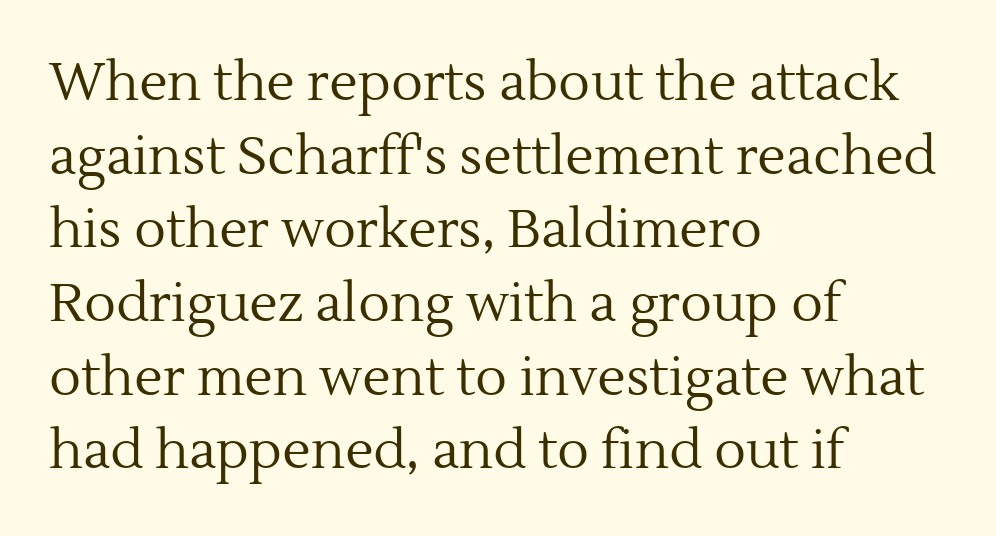
You could not count columns in this text — the font is proportionally spaced. Line starts are locked; line ends wander. Nothing heavy about these letters — not bold at all. The block of text has a typical density, with ordinary space between rows. What stands out about the letter spacing? Nothing — it is the standard amount. Unlike italic type, these characters show no tilt at all.
